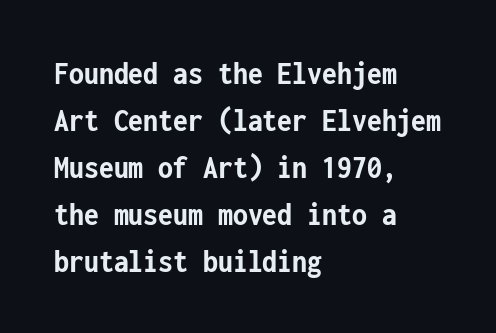
Tracking value appears to be zero — textbook default spacing. This sample has the even, mechanical cadence of fixed-width lettering. Whoever set this chose a conventional vertical rhythm. The setting favours the left margin, as ordinary paragraphs usually do.
